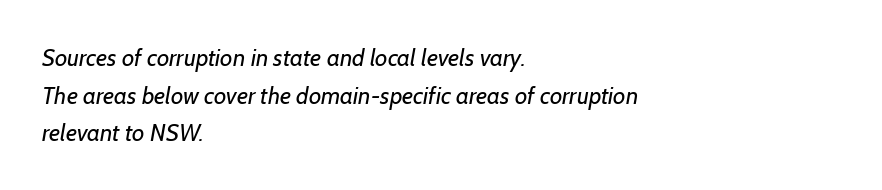
Layout note: lines flush left. The zone under the glyphs is completely vacant. Characters follow at the spacing the type designer built in. The vertical gap from one line to the next is medium. Weight: not bold — regular or lighter.
